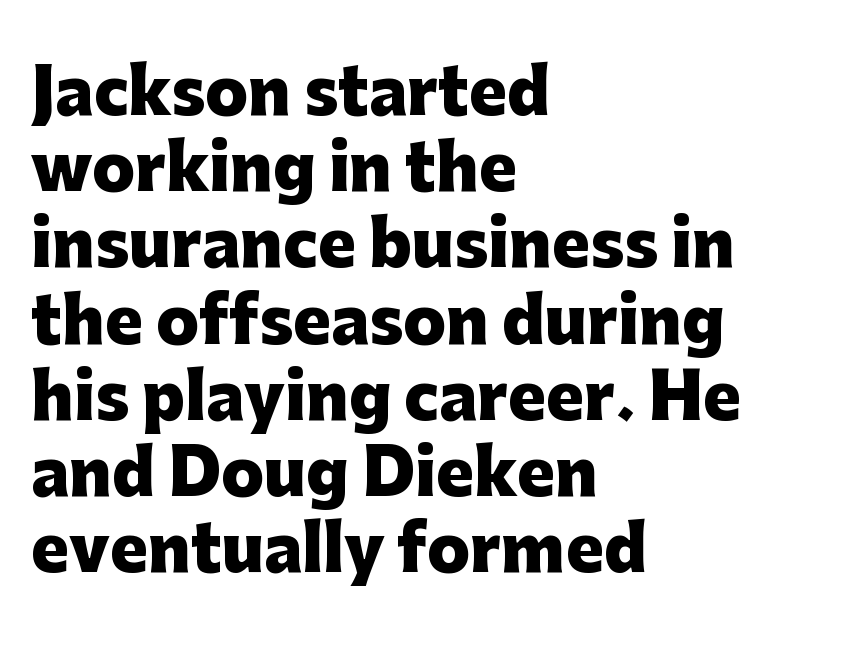
{"serif": "no", "italic": "no", "bold": "yes", "weight": "heavy", "width": "normal", "stroke_contrast": "low", "x_height": "medium", "monospaced": "no", "underline": "no", "align": "left", "line_spacing_ratio": 1.21, "letter_spacing": "normal", "letter_spacing_em": 0.0, "glyph_px": 63}
